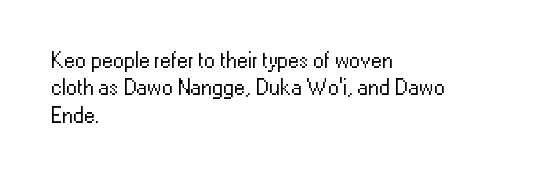
The image shows 22 px text type, upright; set left-aligned, normal line spacing (1.25x), normal letter spacing, not underlined.
